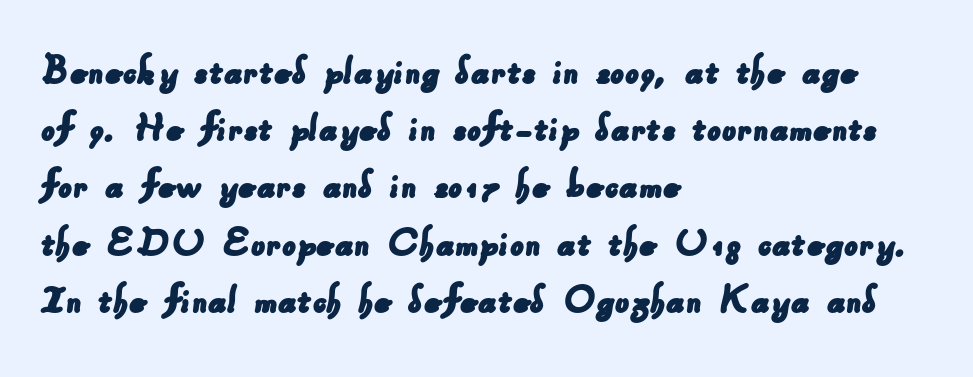
{"serif": "no", "width": "normal", "stroke_contrast": "low", "x_height": "small", "monospaced": "no", "underline": "no", "align": "left", "line_spacing": "normal", "line_spacing_ratio": 1.3, "letter_spacing": "normal", "letter_spacing_em": 0.0, "glyph_px": 44}
